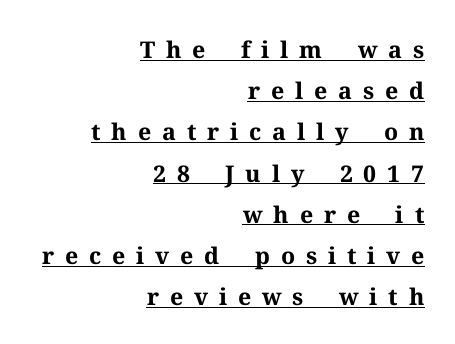
Q: Is the text bold? A: Yes.
Q: Is the text italic (slanted)? A: No, it is upright.
Q: Is the text underlined? A: Yes.
Q: How is the paragraph aligned? A: Right-aligned.
Q: Is the spacing between letters normal or unusually wide? A: Unusually wide.
